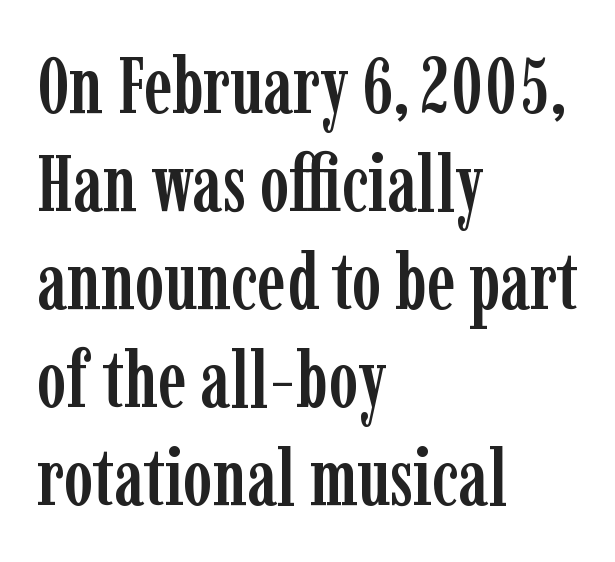
This sample is left-justified, so line endings fall wherever the words run out. Check the space under the baseline: it is left empty. The type sits square on the baseline with zero lean. Letterform terminals end in serifs throughout the passage.
